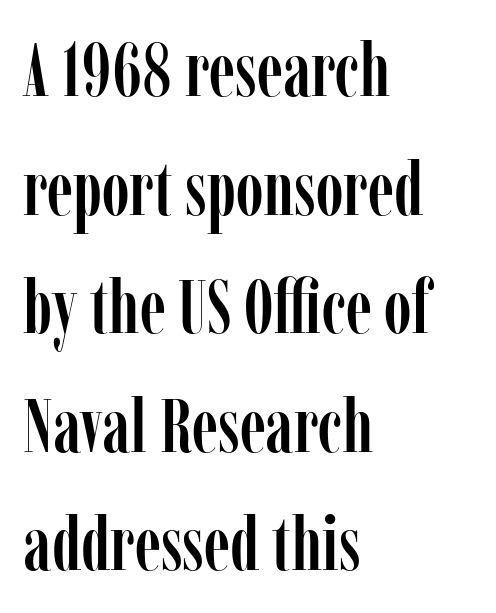
The block of text has a typical density, with ordinary space between rows. The strip under each line holds only bare page. The rendering keeps characters at their native spacing. Rendered with straight, roman letterforms. Horizontal alignment here is leftward, the default for most running prose.
